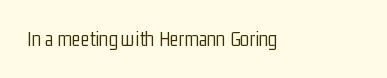
The image shows 21 px text type, upright; set normal letter spacing, not underlined.
